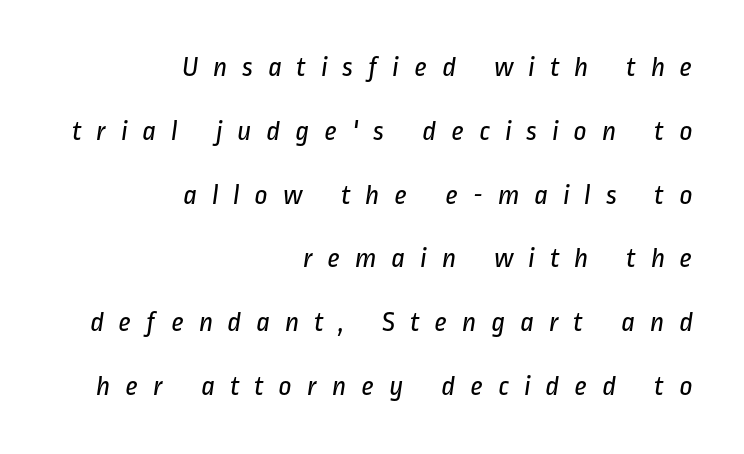
The image shows 29 px regular-weight, condensed sans-serif type; set right-aligned, loose line spacing (2.2x), unusually wide letter spacing (+0.5 em), not underlined; low stroke contrast and a medium x-height.
